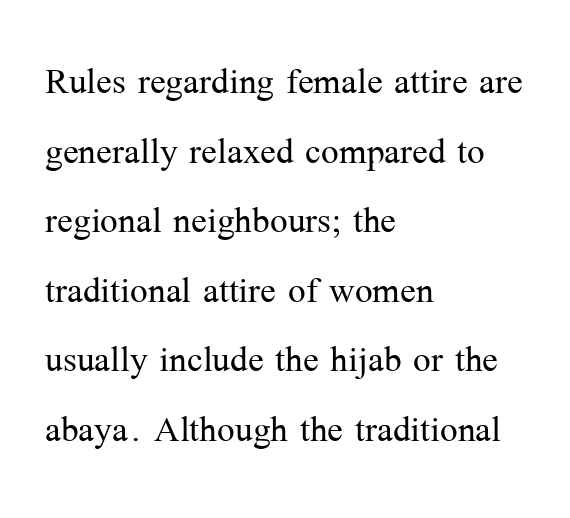
The image shows 47 px light serif type, upright; set left-aligned, normal line spacing (1.48x), normal letter spacing, not underlined; medium stroke contrast and a medium x-height.
